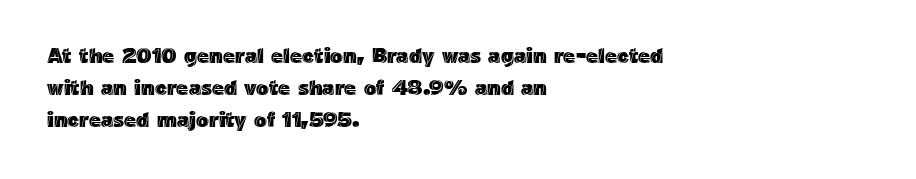
{"italic": "no", "underline": "no", "align": "left", "line_spacing": "normal", "line_spacing_ratio": 1.52, "letter_spacing": "normal", "letter_spacing_em": 0.0, "glyph_px": 21}
